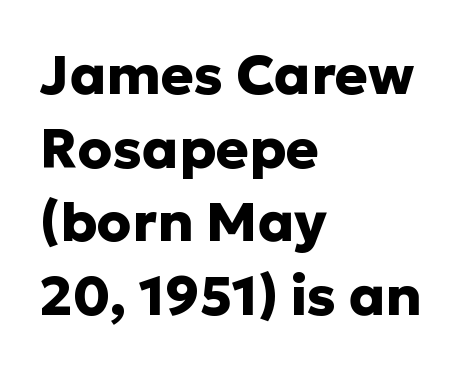
These lines keep a tight, regular rhythm from letter to letter. The strip under each line holds only bare page. If you measured baseline to baseline, you'd find a middling distance. I'd call this a sans setting — the letters go barefoot. The lettering stays uniformly vertical, giving the passage a roman look. Notice how the passage keeps a crisp vertical edge on the left only.
